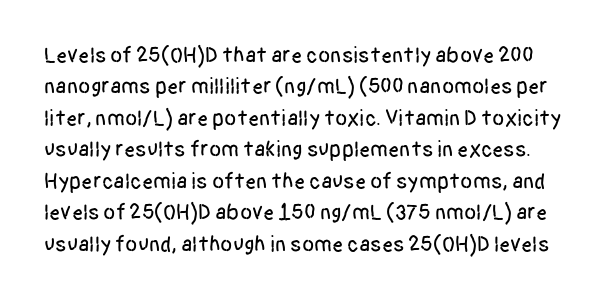
The image shows 22 px text type, upright; set normal line spacing (1.43x), normal letter spacing, not underlined.
